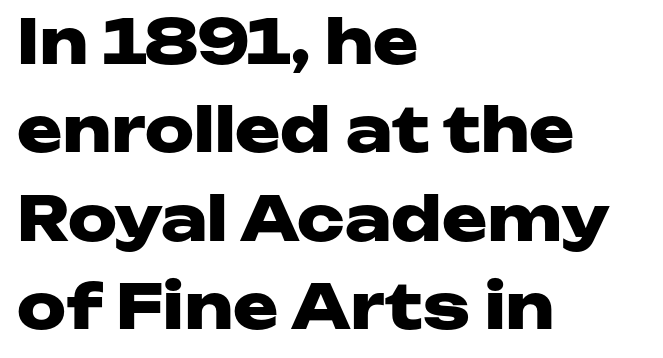
Strokes here are thick enough to call this a true bold. The passage shown is typeset with a sans-serif family. When letters stand straight like this, we call the style roman or upright. The rendering uses a moderate line-height, typical for paragraphs.
